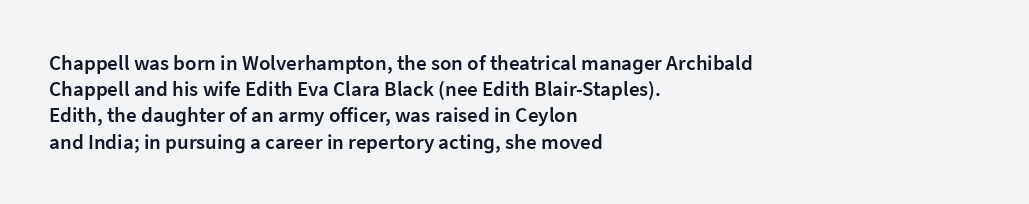
The image shows 21 px text type, upright; set left-aligned, normal line spacing (1.25x), normal letter spacing, not underlined.
